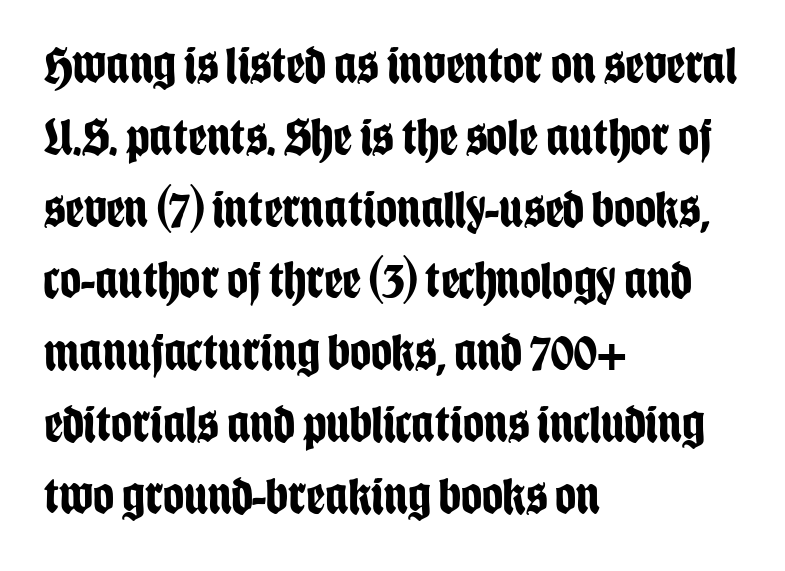
The image shows 52 px bold, condensed sans-serif type, upright; set left-aligned, normal line spacing (1.38x), normal letter spacing, not underlined; low stroke contrast and a large x-height.
